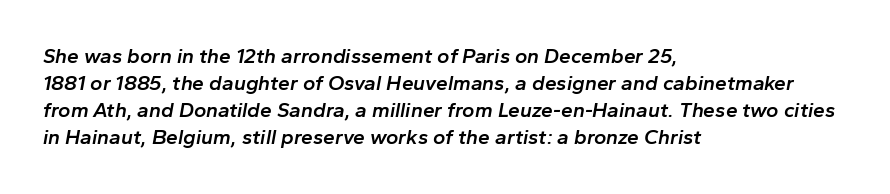
The image shows 21 px text type, italic (leaning right); set left-aligned, normal line spacing (1.29x), normal letter spacing, not underlined.
